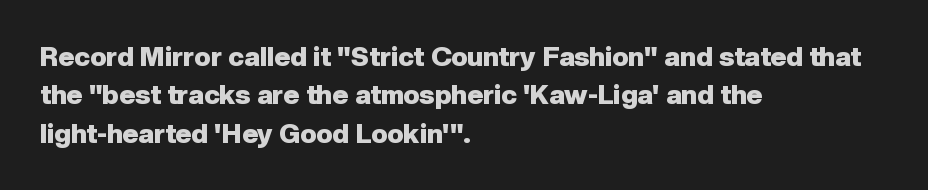
{"italic": "no", "bold": "yes", "underline": "no", "align": "left", "line_spacing": "normal", "line_spacing_ratio": 1.42, "letter_spacing": "normal", "letter_spacing_em": 0.0, "glyph_px": 27}
